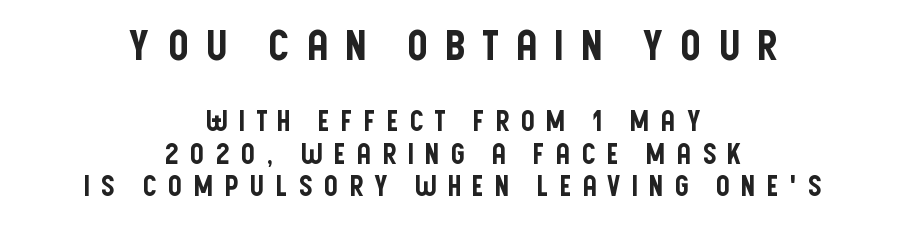
The axis of the letterforms is exactly vertical. Spacing verdict: proportional, widths tailored to each character. The lines are quadded center. The rendering inserts visible extra space after every character. Classification — sans serif. The composition opens big and finishes small.
